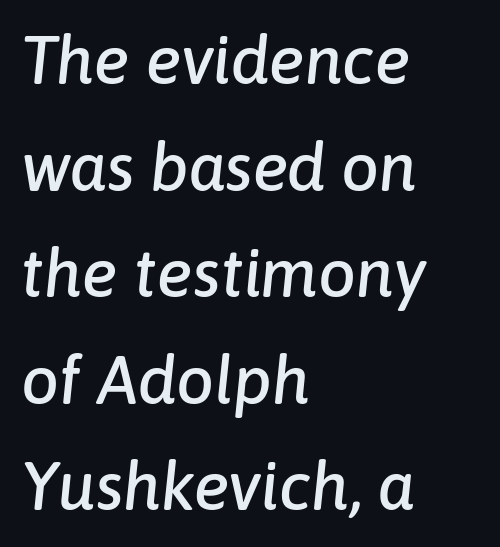
{"italic": "yes", "lean": "right", "slant_degrees": 6, "width": "normal", "stroke_contrast": "low", "x_height": "medium", "monospaced": "no", "underline": "no", "align": "left", "line_spacing": "normal", "line_spacing_ratio": 1.59, "letter_spacing": "normal", "letter_spacing_em": 0.0, "glyph_px": 67}
